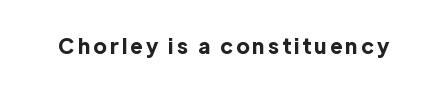
Q: Is the text bold? A: Yes.
Q: Is the text italic (slanted)? A: No, it is upright.
Q: Is the text underlined? A: No.
